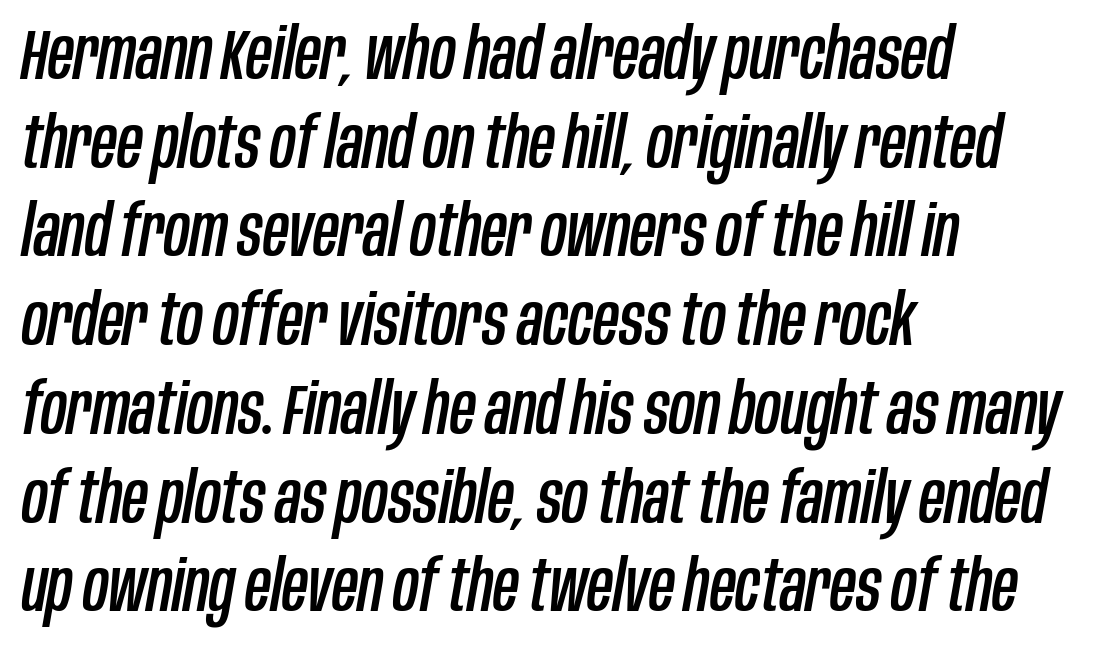
{"italic": "yes", "lean": "right", "slant_degrees": 10, "width": "condensed", "stroke_contrast": "low", "x_height": "large", "monospaced": "no", "underline": "no", "align": "left", "line_spacing": "normal", "line_spacing_ratio": 1.25, "letter_spacing": "normal", "letter_spacing_em": 0.0, "glyph_px": 71}
